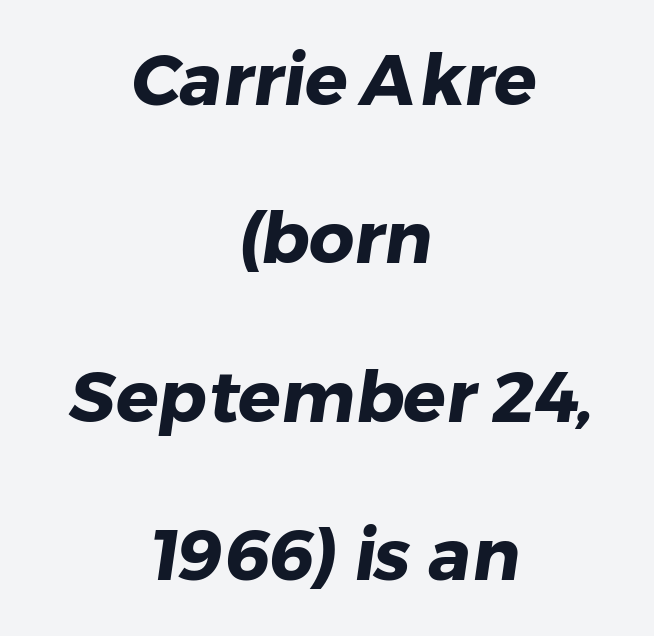
Q: Is the text bold? A: Yes.
Q: Is the typeface a serif or a sans-serif typeface? A: Sans-serif.
Q: Is the text underlined? A: No.
Q: How is the paragraph aligned? A: Centered.
Q: Is the spacing between letters normal or unusually wide? A: Normal.
Q: Is the spacing between lines tight, normal or loose? A: Loose.
Q: Width (condensed, normal, or wide)? A: Normal.
Q: Stroke contrast? A: Low.
Q: x-height? A: Medium.
Q: Monospaced? A: No.
